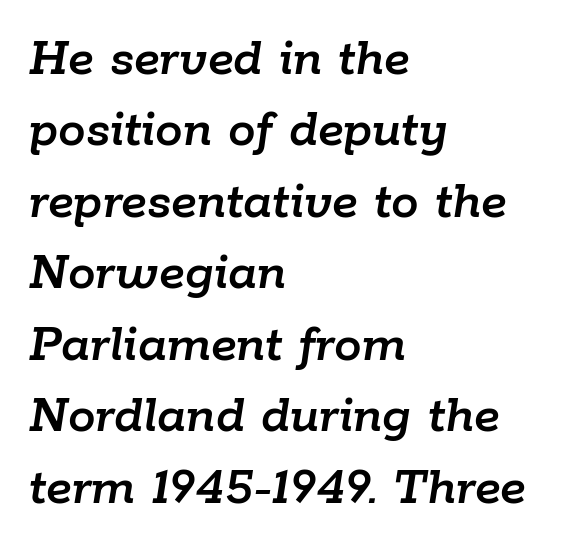
The image shows 55 px text type, italic (leaning right); set left-aligned, normal line spacing (1.3x), normal letter spacing, not underlined; low stroke contrast and a medium x-height.
